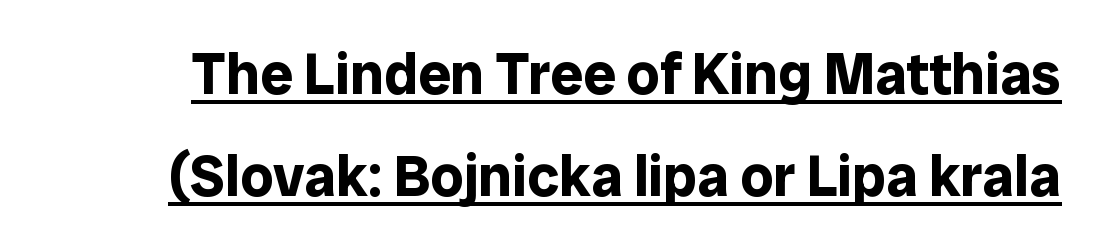
Does the type have serifs? No, each stem ends abruptly. Summary of weight: heavy, a full bold. Italic: no, the glyphs are upright roman. The letters advance in unequal steps, a hallmark of proportional type. Standard letterfit; no display-style spreading of the glyphs. Underlining? Definitely there.
